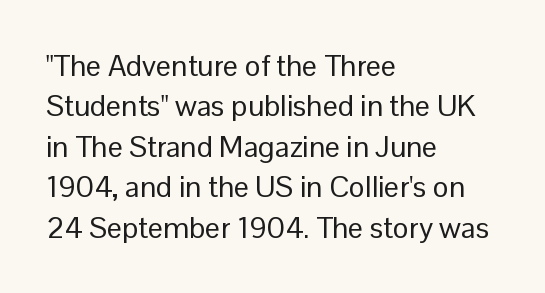
Q: Is the text bold? A: No.
Q: Is the text italic (slanted)? A: No, it is upright.
Q: Is the typeface a serif or a sans-serif typeface? A: Sans-serif.
Q: Is the text underlined? A: No.
Q: How is the paragraph aligned? A: Left-aligned.
Q: Is the spacing between letters normal or unusually wide? A: Normal.
Q: Is the spacing between lines tight, normal or loose? A: Normal.
Q: Width (condensed, normal, or wide)? A: Normal.
Q: Stroke contrast? A: Low.
Q: x-height? A: Medium.
Q: Monospaced? A: No.
